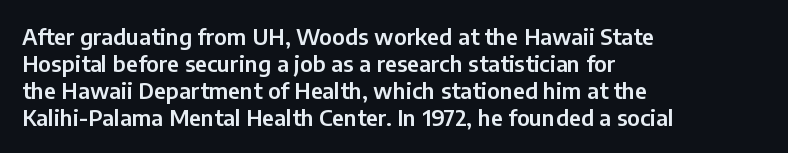
{"italic": "no", "underline": "no", "align": "left", "line_spacing_ratio": 1.22, "letter_spacing": "normal", "letter_spacing_em": 0.0, "glyph_px": 22}
